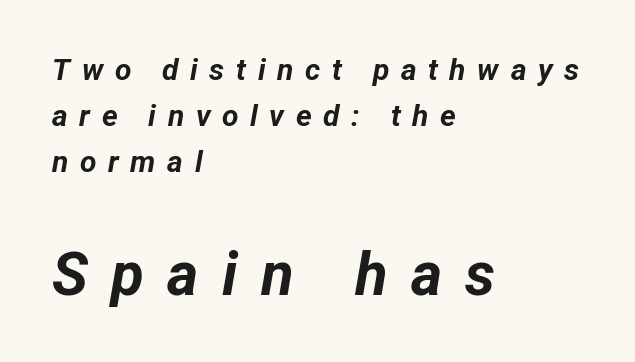
Q: Is the text bold? A: Yes.
Q: Is the text italic (slanted)? A: Yes, it leans right by about 12 degrees.
Q: Is the text underlined? A: No.
Q: How is the paragraph aligned? A: Left-aligned.
Q: Is the spacing between letters normal or unusually wide? A: Unusually wide.
Q: Is the spacing between lines tight, normal or loose? A: Normal.
Q: Which block of text is set in a larger size, the first (top) or the second (bottom)? A: The second (bottom) one.
Q: Width (condensed, normal, or wide)? A: Normal.
Q: Stroke contrast? A: Low.
Q: x-height? A: Medium.
Q: Monospaced? A: No.
